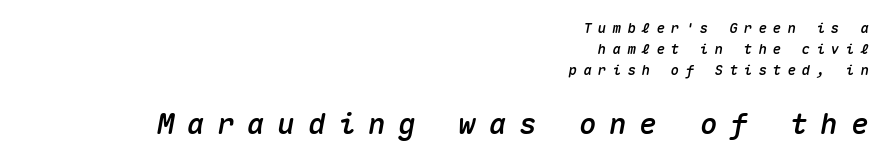
Q: Is the text italic (slanted)? A: Yes, it leans right by about 10 degrees.
Q: Is the text underlined? A: No.
Q: How is the paragraph aligned? A: Right-aligned.
Q: Is the spacing between letters normal or unusually wide? A: Unusually wide.
Q: Is the spacing between lines tight, normal or loose? A: Normal.
Q: Which block of text is set in a larger size, the first (top) or the second (bottom)? A: The second (bottom) one.
Q: Width (condensed, normal, or wide)? A: Normal.
Q: Stroke contrast? A: Medium.
Q: x-height? A: Medium.
Q: Monospaced? A: Yes.
